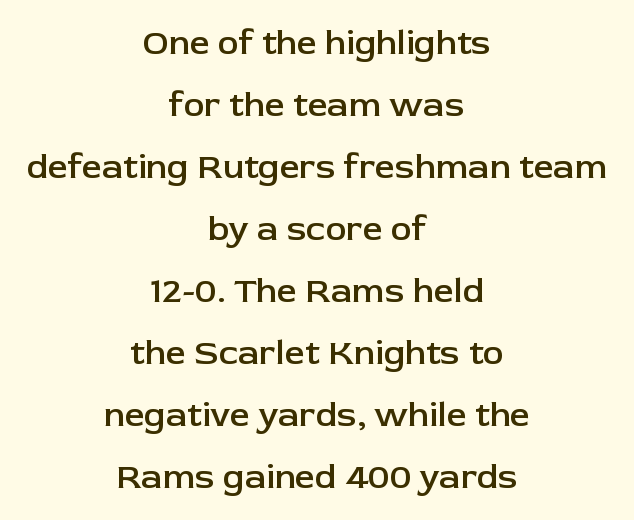
The image shows 35 px semibold sans-serif type, upright; set centered, line spacing 1.77x, normal letter spacing, not underlined; low stroke contrast and a medium x-height.
